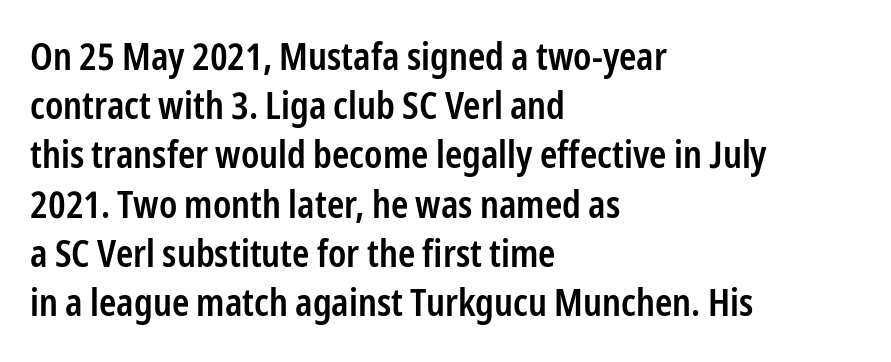
The image shows 37 px semibold, condensed sans-serif type, upright; set left-aligned, normal line spacing (1.33x), normal letter spacing, not underlined; low stroke contrast and a medium x-height.
